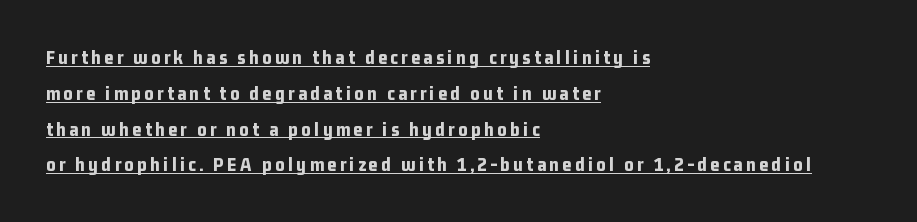
The image shows 20 px bold type, upright; set left-aligned, line spacing 1.79x, underlined.
